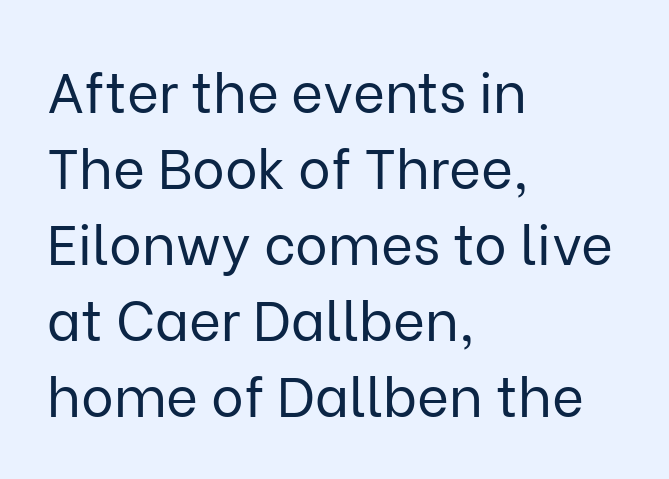
The image shows 55 px regular-weight sans-serif type, upright; set left-aligned, normal line spacing (1.38x), normal letter spacing, not underlined; low stroke contrast and a medium x-height.
